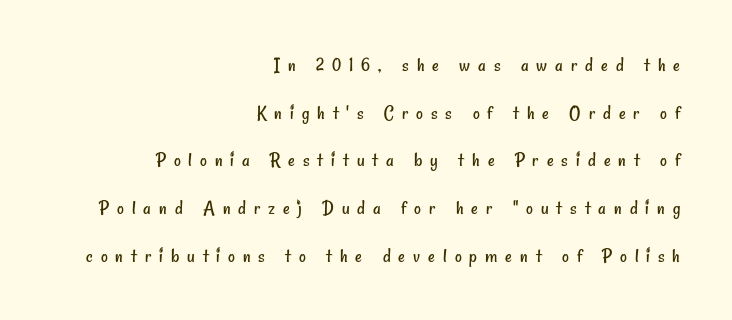
The image shows 21 px text type; set right-aligned, loose line spacing (2.27x), unusually wide letter spacing (+0.38 em), not underlined.
